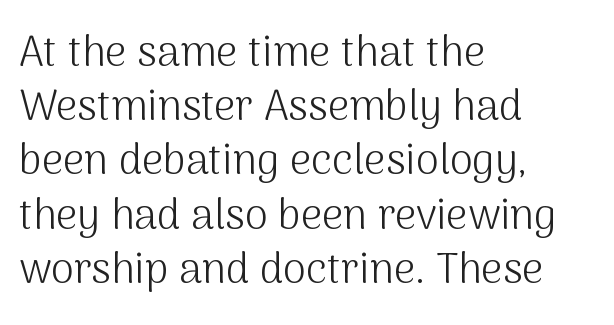
{"serif": "no", "italic": "no", "bold": "no", "weight": "light", "width": "normal", "stroke_contrast": "medium", "x_height": "medium", "monospaced": "no", "underline": "no", "align": "left", "line_spacing": "normal", "line_spacing_ratio": 1.29, "letter_spacing": "normal", "letter_spacing_em": 0.0, "glyph_px": 42}
